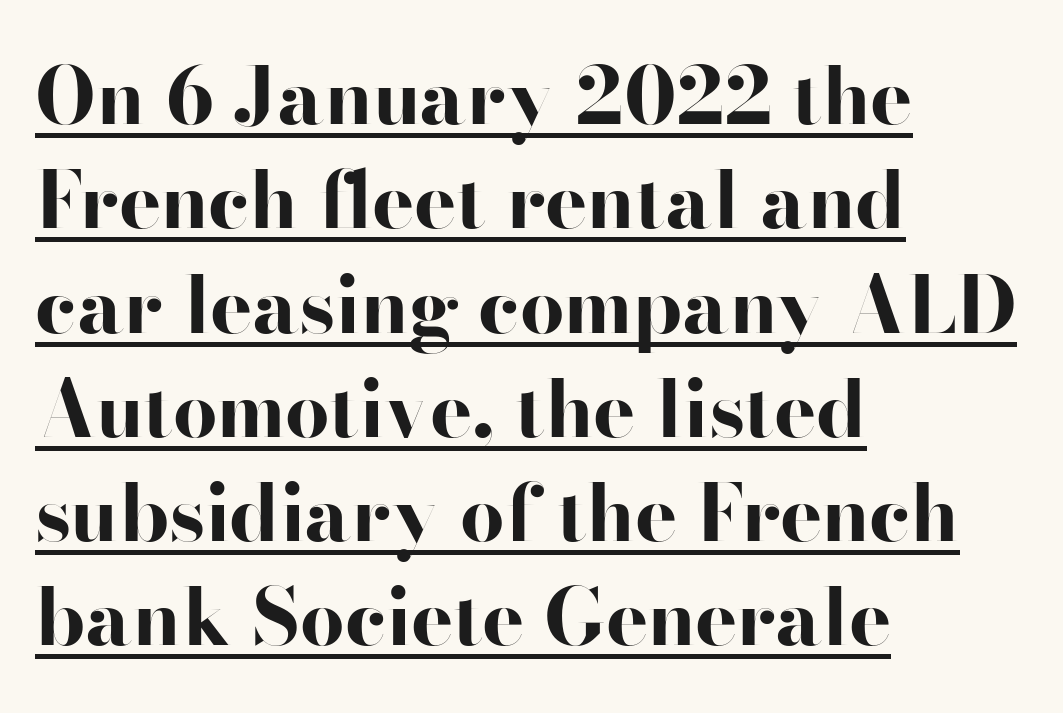
What weight is shown? A full bold with thick strokes. The rendering uses natural spacing where letterforms have individual widths. Standard letterfit; no display-style spreading of the glyphs. Quick note: underline on. The lettering stays uniformly vertical, giving the passage a roman look.
